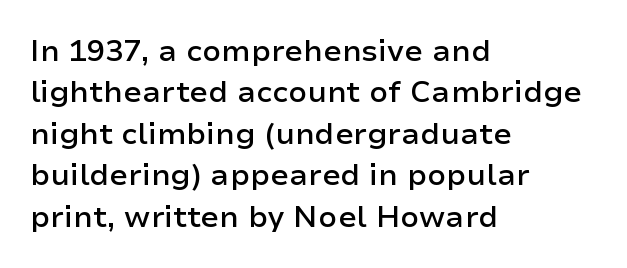
The words here are not underlined. Is the block centered? No — it sits flush against the left margin. This sample keeps an unexceptional amount of space between lines. Vertical strokes here are truly vertical.
